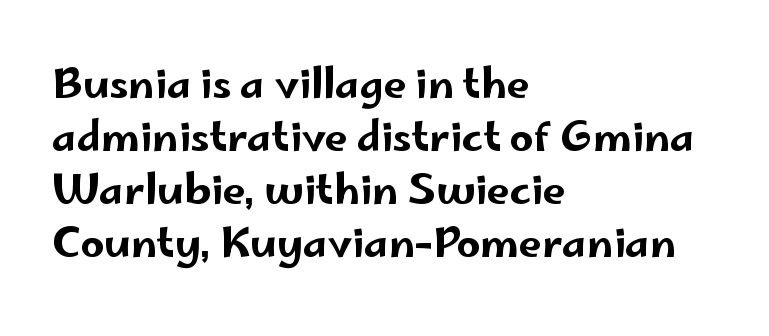
{"serif": "no", "italic": "no", "width": "wide", "stroke_contrast": "low", "x_height": "small", "monospaced": "no", "underline": "no", "align": "left", "line_spacing": "normal", "line_spacing_ratio": 1.29, "letter_spacing": "normal", "letter_spacing_em": 0.0, "glyph_px": 41}
